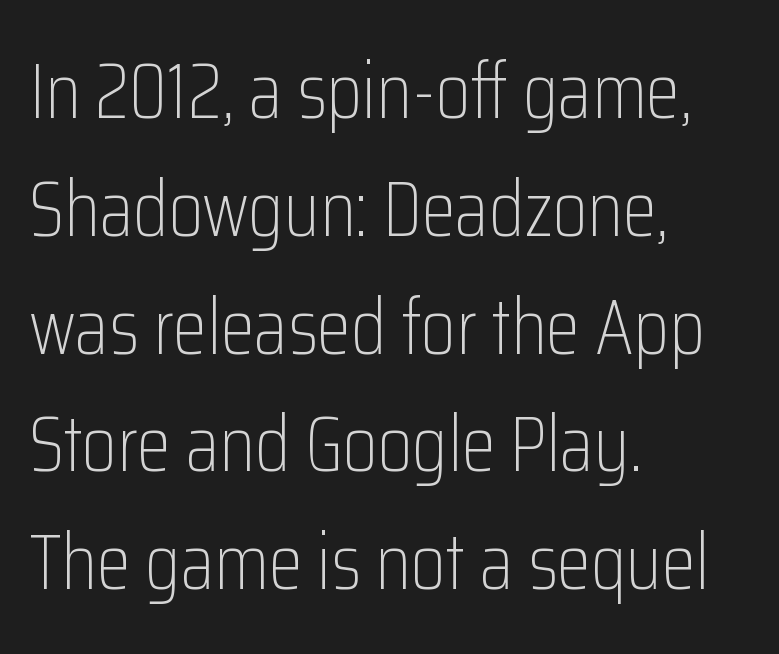
Q: Is the text bold? A: No.
Q: Is the text italic (slanted)? A: No, it is upright.
Q: Is the typeface a serif or a sans-serif typeface? A: Sans-serif.
Q: Is the text underlined? A: No.
Q: How is the paragraph aligned? A: Left-aligned.
Q: Is the spacing between letters normal or unusually wide? A: Normal.
Q: Is the spacing between lines tight, normal or loose? A: Normal.
Q: Width (condensed, normal, or wide)? A: Condensed.
Q: Stroke contrast? A: Low.
Q: x-height? A: Medium.
Q: Monospaced? A: No.
